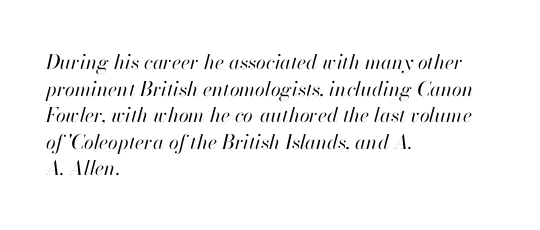
{"italic": "yes", "lean": "right", "slant_degrees": 13, "bold": "no", "underline": "no", "align": "left", "line_spacing": "normal", "line_spacing_ratio": 1.33, "letter_spacing": "normal", "letter_spacing_em": 0.0, "glyph_px": 20}
